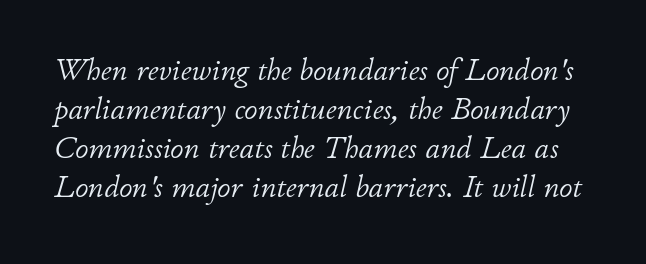
{"italic": "yes", "lean": "right", "slant_degrees": 11, "bold": "no", "weight": "light", "width": "normal", "stroke_contrast": "low", "x_height": "small", "monospaced": "no", "underline": "no", "line_spacing": "normal", "line_spacing_ratio": 1.3, "letter_spacing": "normal", "letter_spacing_em": 0.0, "glyph_px": 30}
